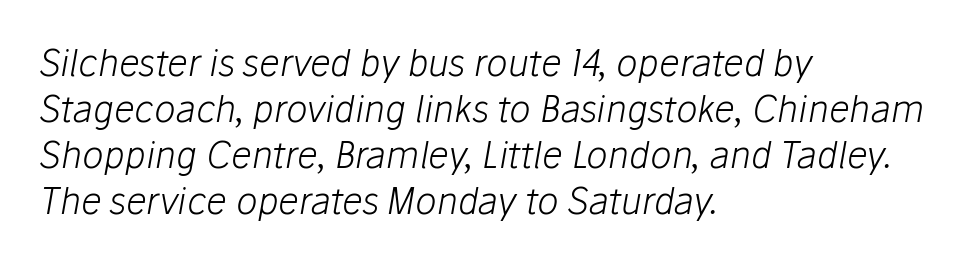
The image shows 36 px light type, italic (leaning right); set left-aligned, normal line spacing (1.28x), normal letter spacing, not underlined; low stroke contrast and a medium x-height.
